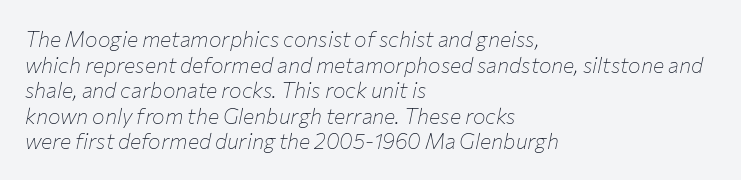
The image shows 21 px text type, italic (leaning right); set left-aligned, line spacing 1.22x, normal letter spacing, not underlined.
